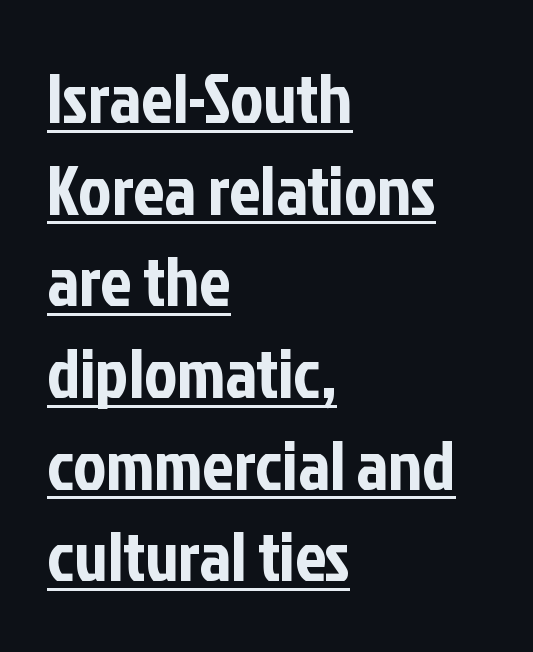
Q: Is the text italic (slanted)? A: No, it is upright.
Q: Is the typeface a serif or a sans-serif typeface? A: Sans-serif.
Q: Is the text underlined? A: Yes.
Q: How is the paragraph aligned? A: Left-aligned.
Q: Is the spacing between letters normal or unusually wide? A: Normal.
Q: Is the spacing between lines tight, normal or loose? A: Normal.
Q: Width (condensed, normal, or wide)? A: Condensed.
Q: Stroke contrast? A: Low.
Q: x-height? A: Medium.
Q: Monospaced? A: No.
